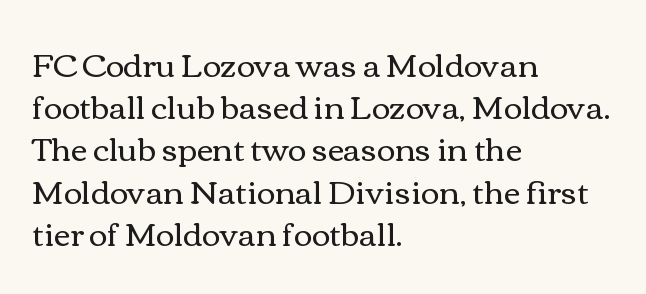
The image shows 32 px regular-weight, wide type, upright; set left-aligned, normal line spacing (1.32x), normal letter spacing, not underlined; medium stroke contrast and a medium x-height.
